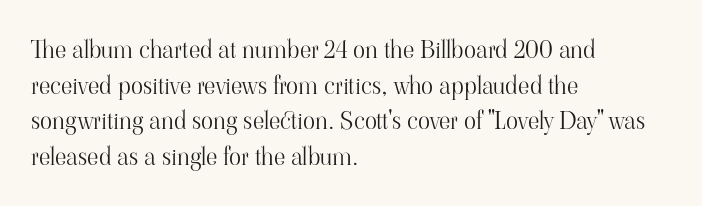
{"italic": "no", "bold": "no", "underline": "no", "align": "left", "line_spacing": "normal", "line_spacing_ratio": 1.43, "letter_spacing": "normal", "letter_spacing_em": 0.0, "glyph_px": 25}
